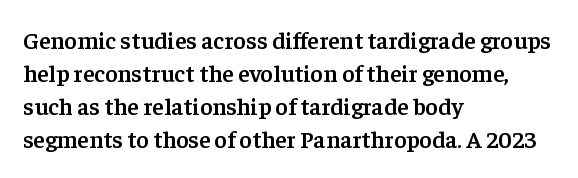
{"italic": "no", "bold": "semi", "underline": "no", "align": "left", "line_spacing": "normal", "line_spacing_ratio": 1.38, "letter_spacing": "normal", "letter_spacing_em": 0.0, "glyph_px": 24}
